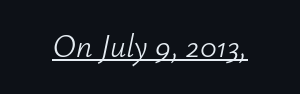
Q: Is the text bold? A: No.
Q: Is the text italic (slanted)? A: Yes, it leans right by about 12 degrees.
Q: Is the text underlined? A: Yes.
Q: Is the spacing between letters normal or unusually wide? A: Normal.
Q: Width (condensed, normal, or wide)? A: Normal.
Q: Stroke contrast? A: Low.
Q: x-height? A: Small.
Q: Monospaced? A: No.
